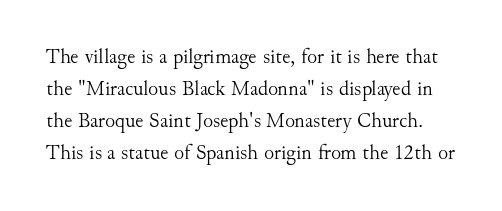
{"italic": "no", "bold": "no", "underline": "no", "line_spacing": "normal", "line_spacing_ratio": 1.53, "letter_spacing": "normal", "letter_spacing_em": 0.0, "glyph_px": 21}
